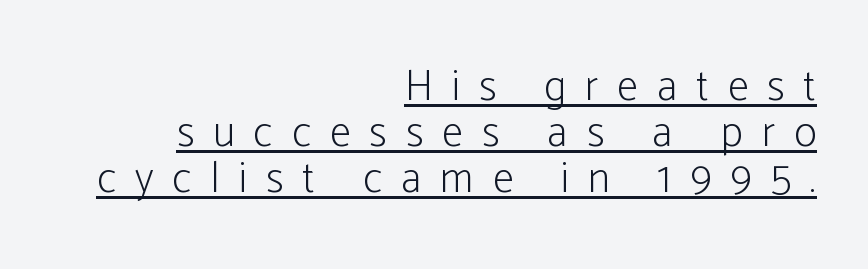
{"serif": "no", "italic": "no", "bold": "no", "weight": "light", "width": "condensed", "stroke_contrast": "low", "x_height": "medium", "monospaced": "no", "underline": "yes", "align": "right", "line_spacing": "tight", "line_spacing_ratio": 1.07, "letter_spacing": "wide", "letter_spacing_em": 0.44, "glyph_px": 43}
